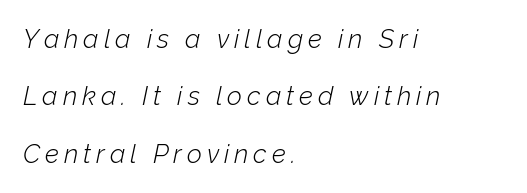
These glyphs show unthickened strokes, regular width or finer. Quick note: italic. These lines stand farther apart than default settings would place them. If you drew a ruler down the left edge, every line would touch it.
